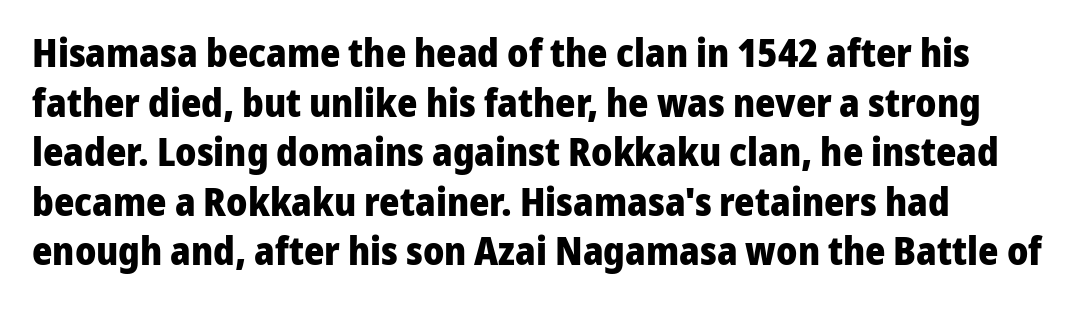
Q: Is the text bold? A: Yes.
Q: Is the text italic (slanted)? A: No, it is upright.
Q: Is the typeface a serif or a sans-serif typeface? A: Sans-serif.
Q: Is the text underlined? A: No.
Q: Is the spacing between letters normal or unusually wide? A: Normal.
Q: Is the spacing between lines tight, normal or loose? A: Normal.
Q: Width (condensed, normal, or wide)? A: Normal.
Q: Stroke contrast? A: Low.
Q: x-height? A: Medium.
Q: Monospaced? A: No.
